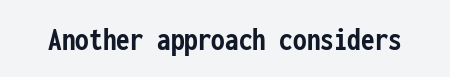
{"serif": "no", "italic": "no", "bold": "yes", "weight": "semibold", "width": "condensed", "stroke_contrast": "low", "x_height": "medium", "monospaced": "yes", "underline": "no", "letter_spacing": "normal", "letter_spacing_em": 0.0, "glyph_px": 34}
